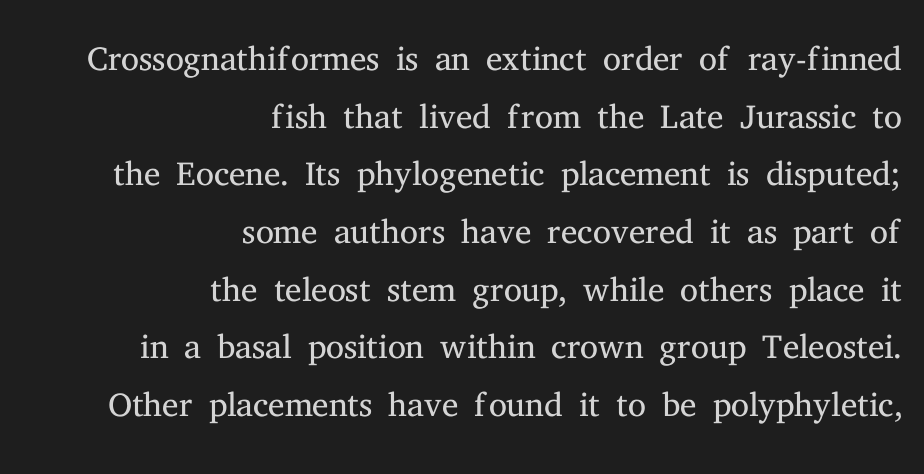
{"serif": "yes", "italic": "no", "bold": "no", "weight": "light", "width": "normal", "stroke_contrast": "medium", "x_height": "medium", "monospaced": "no", "underline": "no", "align": "right", "line_spacing": "tight", "line_spacing_ratio": 1.13, "letter_spacing": "normal", "letter_spacing_em": 0.0, "glyph_px": 51}
